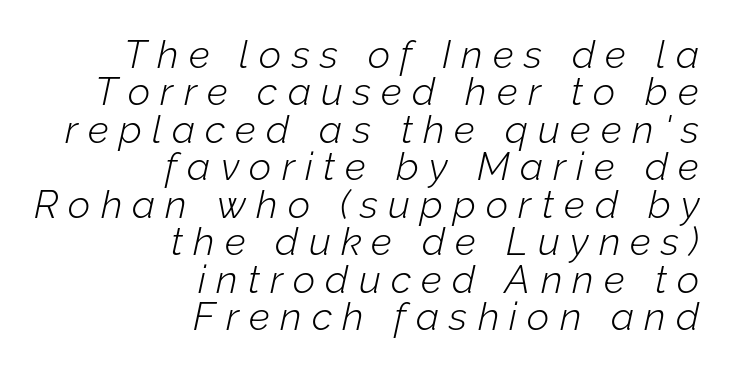
Q: Is the text bold? A: No.
Q: Is the text italic (slanted)? A: Yes, it leans right by about 12 degrees.
Q: Is the text underlined? A: No.
Q: How is the paragraph aligned? A: Right-aligned.
Q: Is the spacing between letters normal or unusually wide? A: Unusually wide.
Q: Is the spacing between lines tight, normal or loose? A: Tight.
Q: Width (condensed, normal, or wide)? A: Normal.
Q: Stroke contrast? A: Low.
Q: x-height? A: Medium.
Q: Monospaced? A: No.
